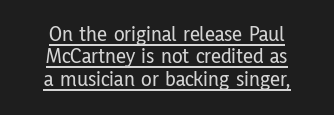
These lines keep a tight, regular rhythm from letter to letter. This sample trades vertical openness for compactness between lines. One-word summary of the alignment: center. Somebody hit Ctrl+U on this one — the words are underlined.
